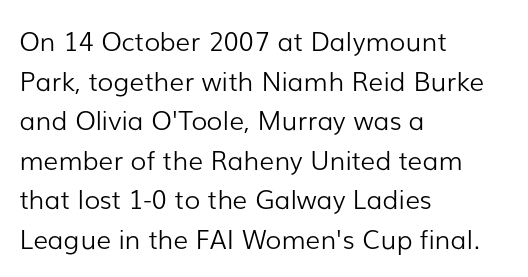
Q: Is the text bold? A: No.
Q: Is the text italic (slanted)? A: No, it is upright.
Q: Is the text underlined? A: No.
Q: How is the paragraph aligned? A: Left-aligned.
Q: Is the spacing between letters normal or unusually wide? A: Normal.
Q: Is the spacing between lines tight, normal or loose? A: Normal.
